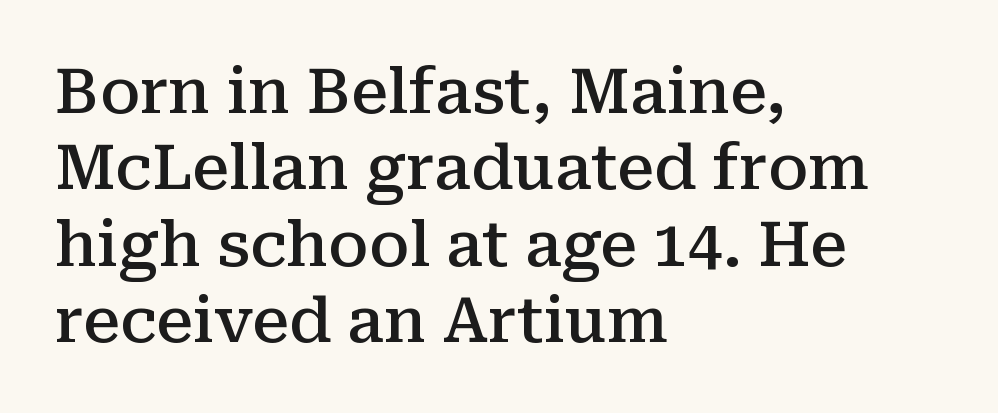
This sample uses an upright cut, with every glyph sitting square on the baseline. Think of a printed novel: that variable character pitch is what you see here. Is the block centered? No — it sits flush against the left margin. Observe the serifs anchoring each vertical stroke in this sample. Tracking value appears to be zero — textbook default spacing.
